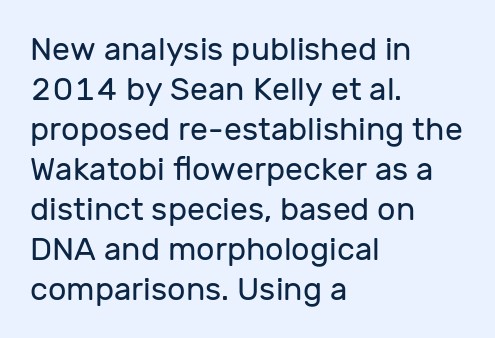
The image shows 32 px regular-weight sans-serif type, upright; set left-aligned, normal line spacing (1.25x), normal letter spacing, not underlined; low stroke contrast and a medium x-height.
